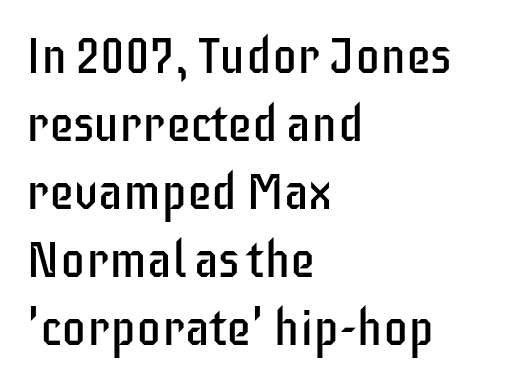
{"serif": "no", "italic": "no", "bold": "no", "weight": "regular", "width": "condensed", "stroke_contrast": "low", "x_height": "large", "monospaced": "no", "underline": "no", "align": "left", "line_spacing": "normal", "line_spacing_ratio": 1.36, "letter_spacing": "normal", "letter_spacing_em": 0.0, "glyph_px": 50}
